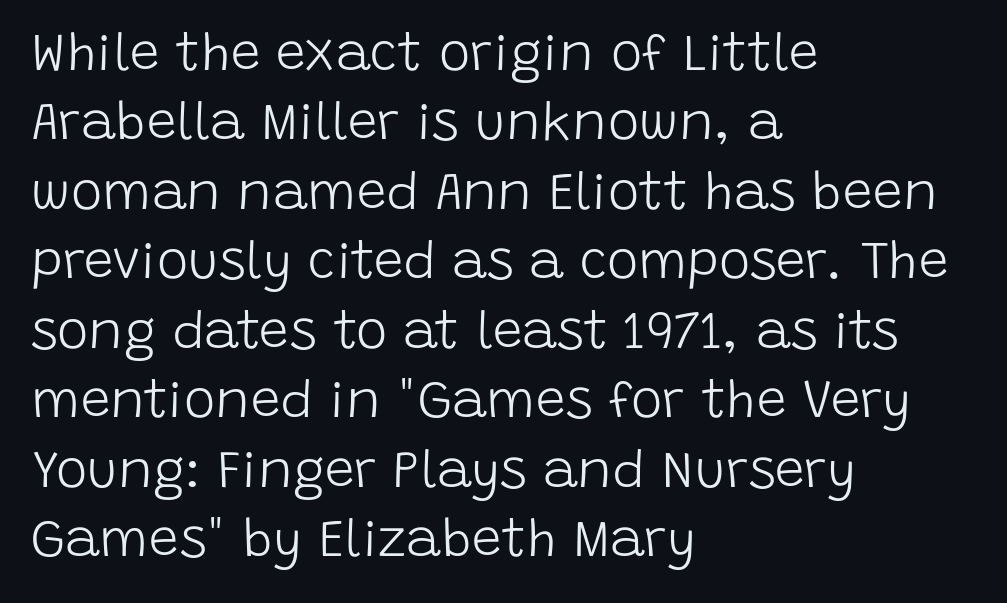
Proportional: the letters do not fall into vertical columns. Bold? No — there's no thickening of the strokes. One glance says typical: line gaps are just what's usual. Check under the words: just untouched page. The line texture is even and compact thanks to regular tracking. The letters stand upright; this is a roman face.
